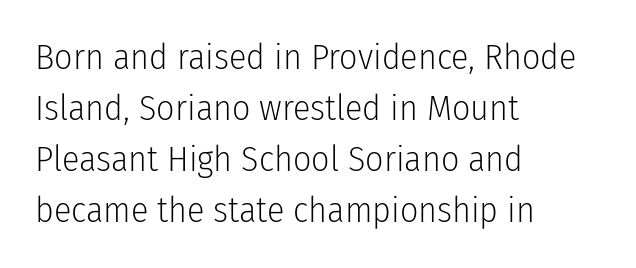
The specimen reads as upright at a glance. Is the stroke heavy? The answer is a plain regular-or-lighter. This block has exactly the height ordinary leading produces. Every row of glyphs begins at an identical x-position on the left. Do the characters align in a grid? No, the font is proportional. You could call the tracking neutral — neither tight nor loose.
